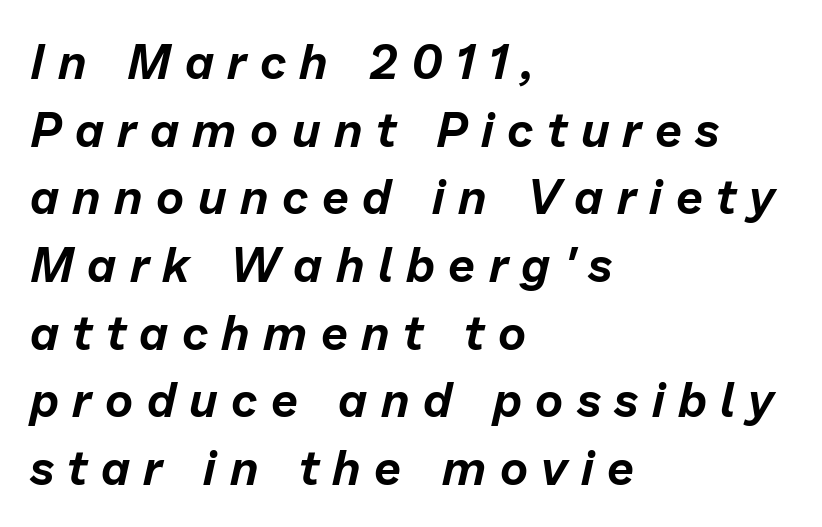
This sample uses an oblique cut, with every glyph tilted off the vertical. Looks like regular typesetting: each glyph gets only the width it needs. Compared with typical body copy, the letter spacing here is much looser. Regarding leading, the lines here are spaced in the standard way. A classic flush-left, rag-right setting is used for this passage. The zone under the glyphs is completely vacant.
